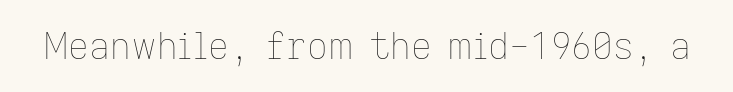
The image shows 36 px thin type, upright; set normal letter spacing, not underlined; low stroke contrast and a medium x-height.
